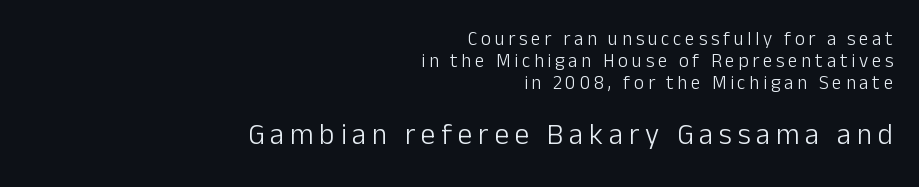
Students, note that the glyphs here are deliberately spaced far apart. Varying glyph widths throughout — classic text-font behaviour. Classification — sans serif. If you squint, the bottom block still reads clearly — it's the larger of the two. The baseline area is clear. Leftover space on each line is placed entirely before the opening word.
